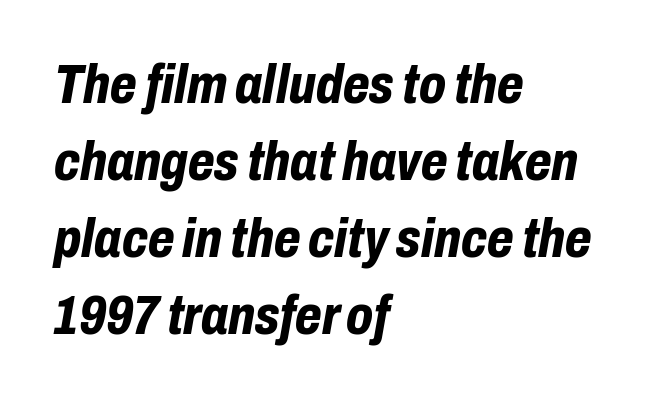
The image shows 55 px bold, condensed type, italic (leaning right); set left-aligned, normal line spacing (1.4x), normal letter spacing, not underlined; low stroke contrast and a medium x-height.
